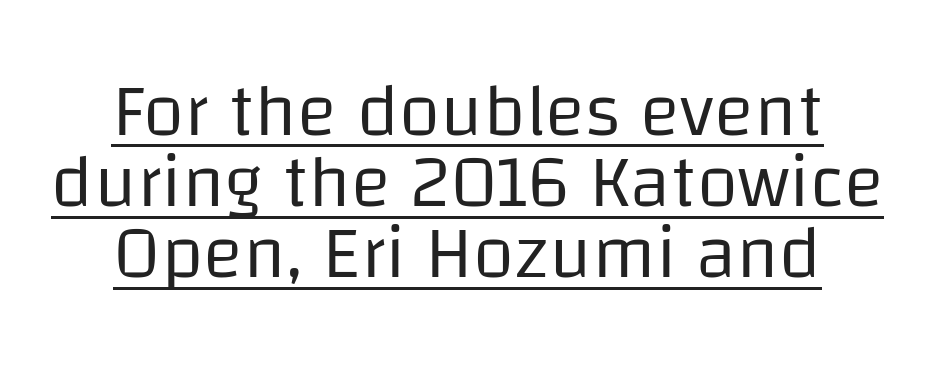
Q: Is the text bold? A: No.
Q: Is the text italic (slanted)? A: No, it is upright.
Q: Is the typeface a serif or a sans-serif typeface? A: Sans-serif.
Q: Is the text underlined? A: Yes.
Q: How is the paragraph aligned? A: Centered.
Q: Is the spacing between letters normal or unusually wide? A: Normal.
Q: Is the spacing between lines tight, normal or loose? A: Tight.
Q: Width (condensed, normal, or wide)? A: Normal.
Q: Stroke contrast? A: Low.
Q: x-height? A: Large.
Q: Monospaced? A: No.
